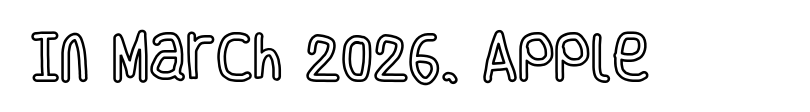
The image shows 51 px condensed type, upright; set normal letter spacing, not underlined; a large x-height.
